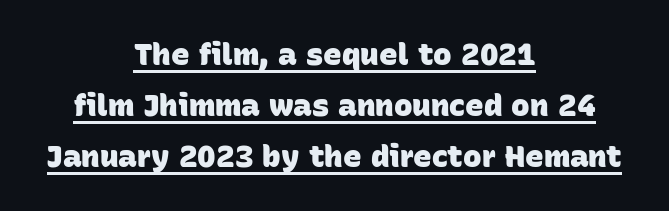
Q: Is the text bold? A: Yes.
Q: Is the typeface a serif or a sans-serif typeface? A: Sans-serif.
Q: Is the text underlined? A: Yes.
Q: How is the paragraph aligned? A: Centered.
Q: Is the spacing between letters normal or unusually wide? A: Normal.
Q: Is the spacing between lines tight, normal or loose? A: Normal.
Q: Width (condensed, normal, or wide)? A: Normal.
Q: Stroke contrast? A: Low.
Q: x-height? A: Large.
Q: Monospaced? A: No.
